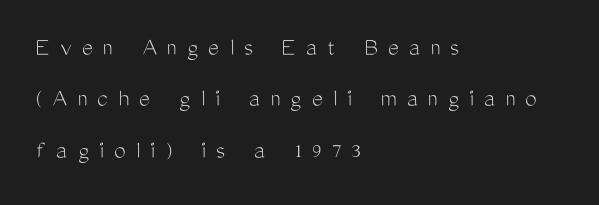
{"italic": "no", "bold": "no", "underline": "no", "align": "left", "line_spacing": "loose", "line_spacing_ratio": 1.98, "letter_spacing": "wide", "letter_spacing_em": 0.39, "glyph_px": 26}
